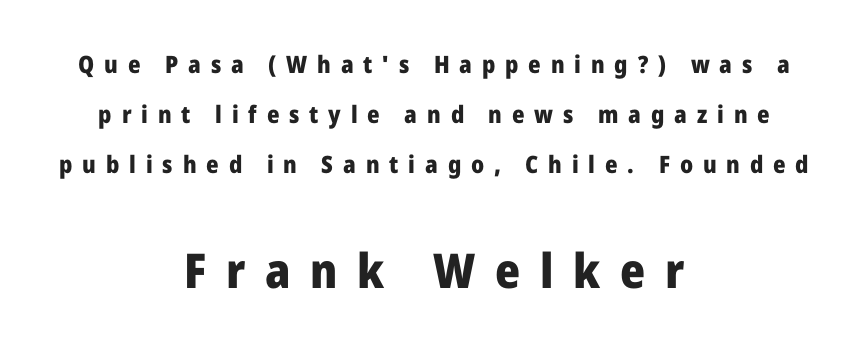
{"serif": "no", "italic": "no", "bold": "yes", "weight": "heavy", "width": "normal", "stroke_contrast": "low", "x_height": "medium", "monospaced": "no", "underline": "no", "align": "center", "line_spacing": "loose", "line_spacing_ratio": 2.09, "letter_spacing": "wide", "letter_spacing_em": 0.41, "larger_block": "second", "size_ratio": 2.0, "glyph_px": 48}
